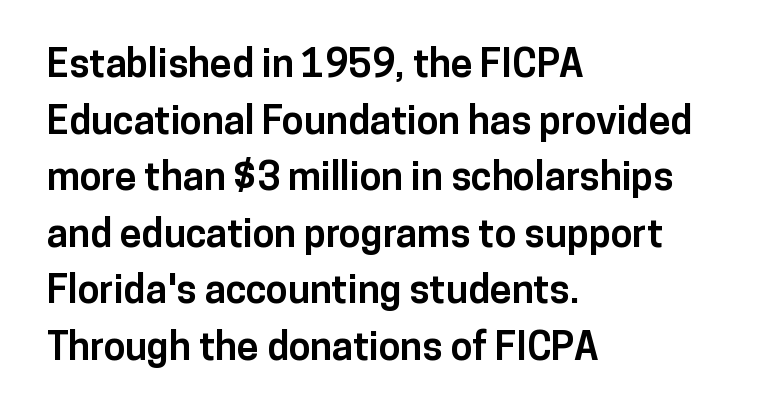
Q: Is the text bold? A: Yes.
Q: Is the text italic (slanted)? A: No, it is upright.
Q: Is the typeface a serif or a sans-serif typeface? A: Sans-serif.
Q: Is the text underlined? A: No.
Q: How is the paragraph aligned? A: Left-aligned.
Q: Is the spacing between letters normal or unusually wide? A: Normal.
Q: Is the spacing between lines tight, normal or loose? A: Normal.
Q: Width (condensed, normal, or wide)? A: Normal.
Q: Stroke contrast? A: Low.
Q: x-height? A: Medium.
Q: Monospaced? A: No.
